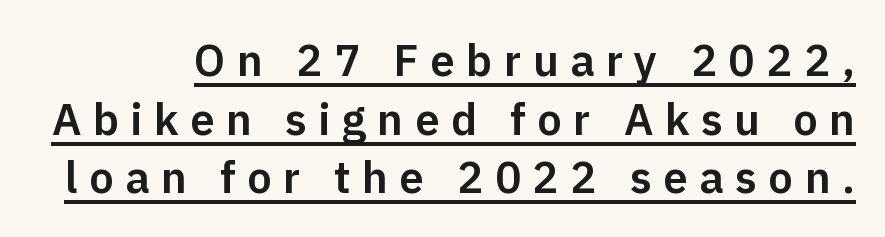
The image shows 44 px sans-serif type, upright; set normal line spacing (1.33x), unusually wide letter spacing (+0.26 em), underlined; low stroke contrast and a medium x-height.
